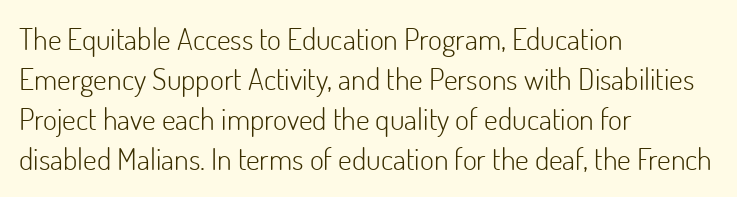
The glyphs in this specimen are sans serif. All the whitespace from short lines collects on the right. Each row of text sits above clean, open space. This sample uses an upright cut, with every glyph sitting square on the baseline. Line spacing here is normal. Looks like regular typesetting: each glyph gets only the width it needs.
